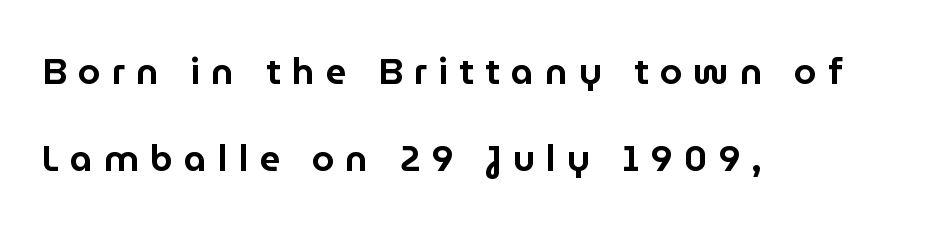
{"serif": "no", "italic": "no", "width": "normal", "stroke_contrast": "low", "x_height": "medium", "monospaced": "no", "underline": "no", "align": "left", "line_spacing": "loose", "line_spacing_ratio": 2.41, "letter_spacing": "wide", "letter_spacing_em": 0.31, "glyph_px": 36}
